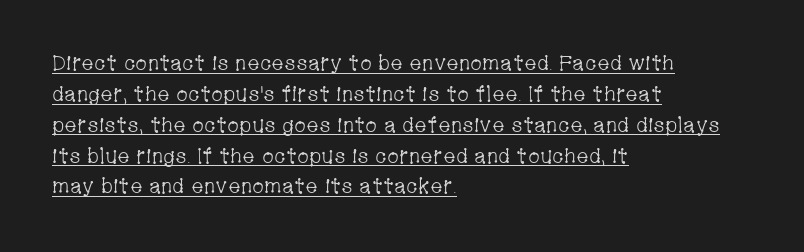
{"italic": "no", "bold": "no", "underline": "yes", "align": "left", "line_spacing": "normal", "line_spacing_ratio": 1.47, "letter_spacing": "normal", "letter_spacing_em": 0.0, "glyph_px": 21}
